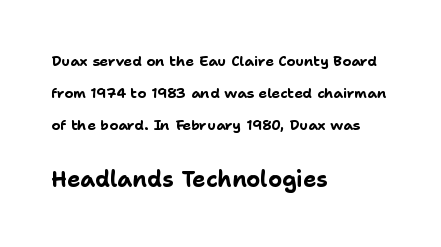
The image shows 22 px bold type, upright; set left-aligned, loose line spacing (2.28x), normal letter spacing, not underlined; the second (bottom) block is 1.57x larger.
